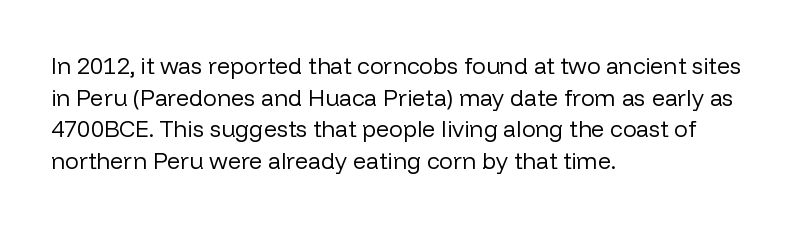
Q: Is the text bold? A: No.
Q: Is the text italic (slanted)? A: No, it is upright.
Q: Is the text underlined? A: No.
Q: How is the paragraph aligned? A: Left-aligned.
Q: Is the spacing between letters normal or unusually wide? A: Normal.
Q: Is the spacing between lines tight, normal or loose? A: Normal.
